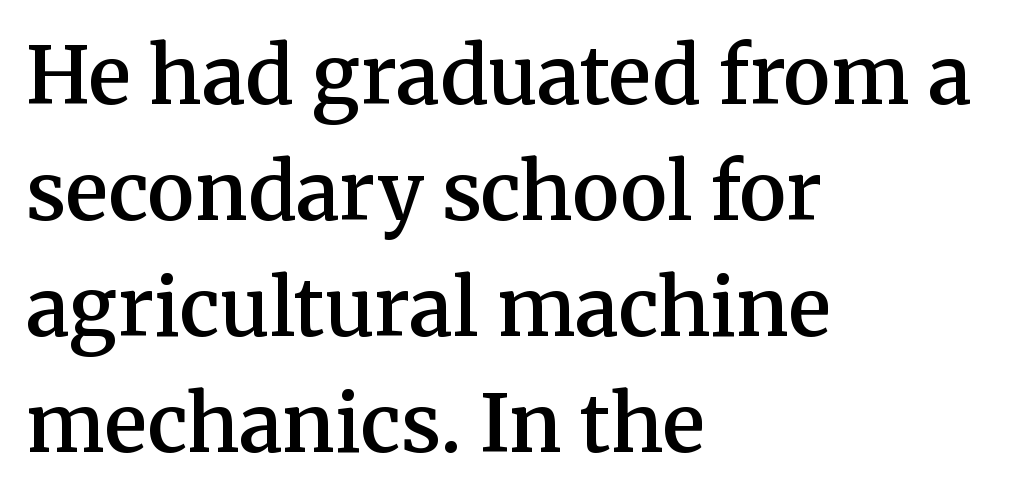
{"serif": "yes", "italic": "no", "bold": "semi", "weight": "semibold", "width": "normal", "stroke_contrast": "medium", "x_height": "medium", "monospaced": "no", "underline": "no", "align": "left", "line_spacing": "normal", "line_spacing_ratio": 1.47, "letter_spacing": "normal", "letter_spacing_em": 0.0, "glyph_px": 79}
